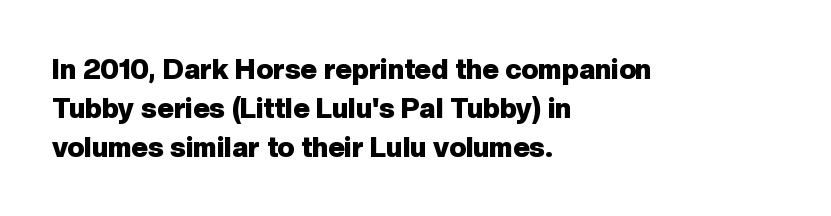
The image shows 28 px heavy sans-serif type, upright; set left-aligned, normal line spacing (1.39x), normal letter spacing, not underlined; low stroke contrast and a medium x-height.
